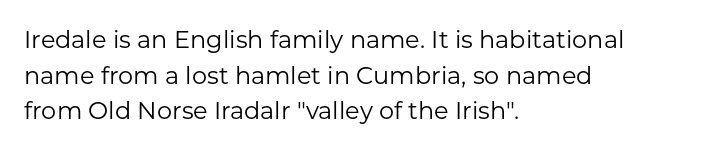
Q: Is the text bold? A: No.
Q: Is the text italic (slanted)? A: No, it is upright.
Q: Is the text underlined? A: No.
Q: How is the paragraph aligned? A: Left-aligned.
Q: Is the spacing between letters normal or unusually wide? A: Normal.
Q: Is the spacing between lines tight, normal or loose? A: Normal.
